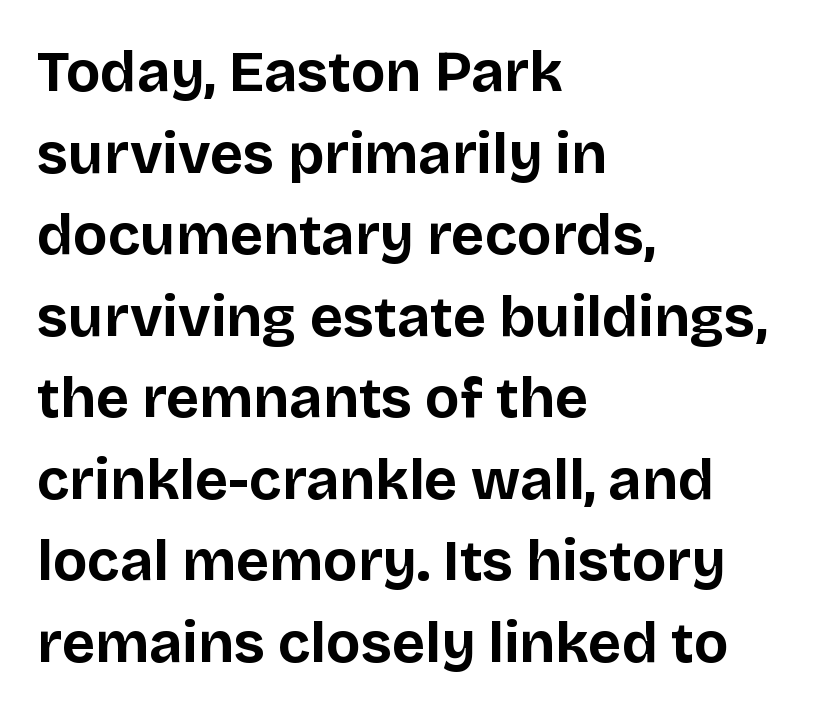
Examine the stroke ends and you'll find no serifs. The passage shown is typed in a proportional face where columns would drift. The sample has been set heavy, in full bold. Default kerning and tracking; the words read as compact shapes.
